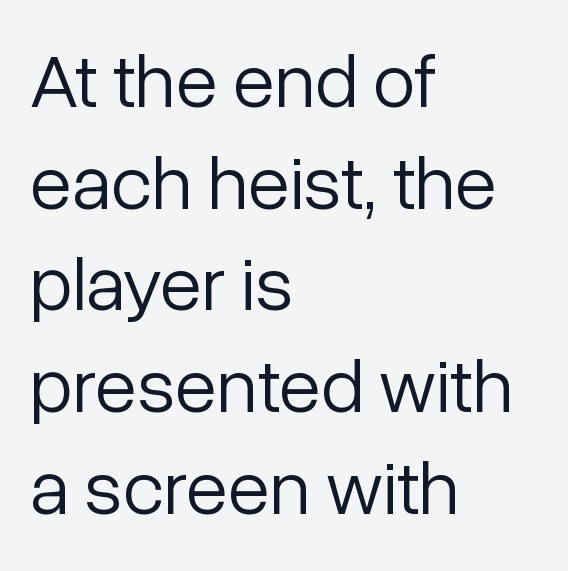
Q: Is the text bold? A: No.
Q: Is the text italic (slanted)? A: No, it is upright.
Q: Is the typeface a serif or a sans-serif typeface? A: Sans-serif.
Q: Is the text underlined? A: No.
Q: How is the paragraph aligned? A: Left-aligned.
Q: Is the spacing between letters normal or unusually wide? A: Normal.
Q: Is the spacing between lines tight, normal or loose? A: Normal.
Q: Width (condensed, normal, or wide)? A: Normal.
Q: Stroke contrast? A: Low.
Q: x-height? A: Medium.
Q: Monospaced? A: No.
